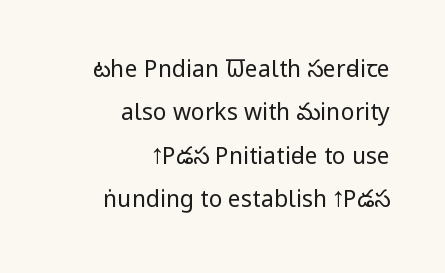
{"italic": "no", "bold": "no", "underline": "no", "align": "right", "line_spacing_ratio": 1.89, "letter_spacing": "normal", "letter_spacing_em": 0.0, "glyph_px": 23}
